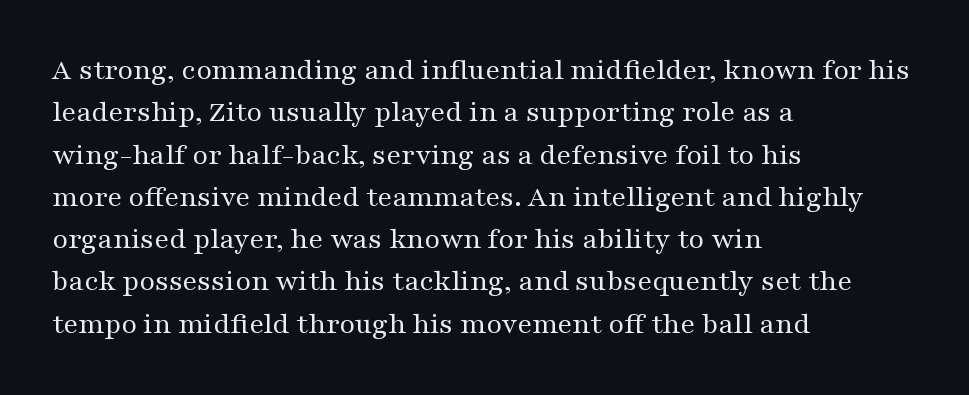
This block has exactly the height ordinary leading produces. Quick note: underline off. Think of a printed novel: that variable character pitch is what you see here. Inter-character spacing is left at the font's built-in metrics.
